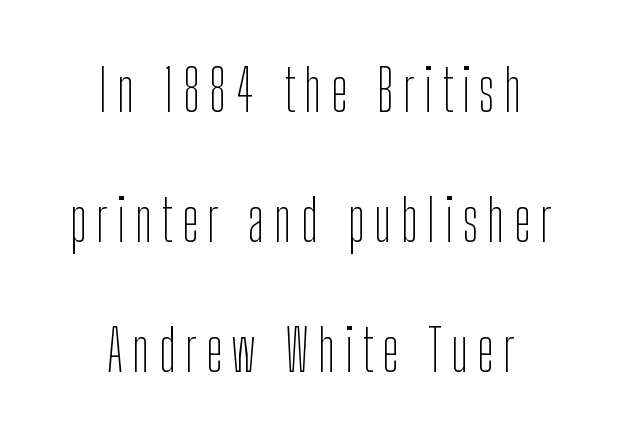
The image shows 57 px thin, condensed sans-serif type, upright; set centered, loose line spacing (2.28x), not underlined; low stroke contrast and a medium x-height.
